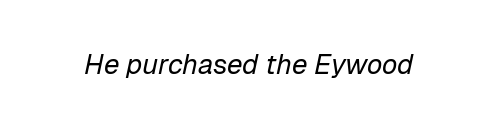
The image shows 28 px regular-weight type, italic (leaning right); set normal letter spacing, not underlined; low stroke contrast and a medium x-height.
